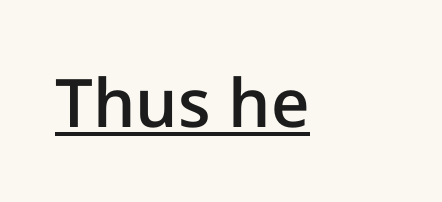
{"serif": "no", "italic": "no", "bold": "semi", "weight": "semibold", "width": "normal", "stroke_contrast": "low", "x_height": "medium", "monospaced": "no", "underline": "yes", "letter_spacing": "normal", "letter_spacing_em": 0.0, "glyph_px": 67}
